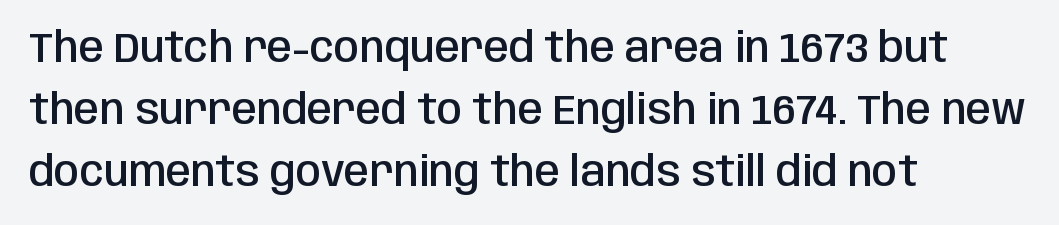
The image shows 41 px semibold, condensed sans-serif type, upright; set left-aligned, normal line spacing (1.51x), normal letter spacing, not underlined; low stroke contrast and a large x-height.
